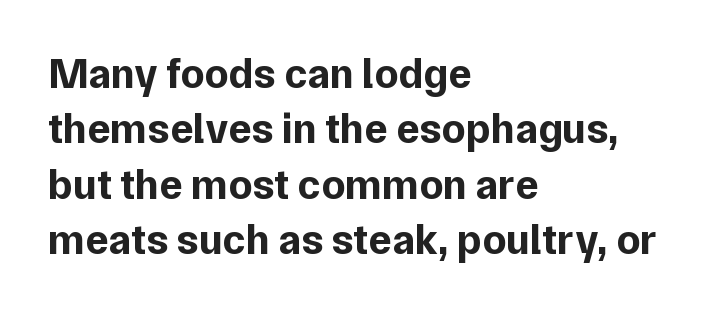
The image shows 43 px bold sans-serif type, upright; set left-aligned, normal line spacing (1.29x), normal letter spacing, not underlined; low stroke contrast and a medium x-height.
